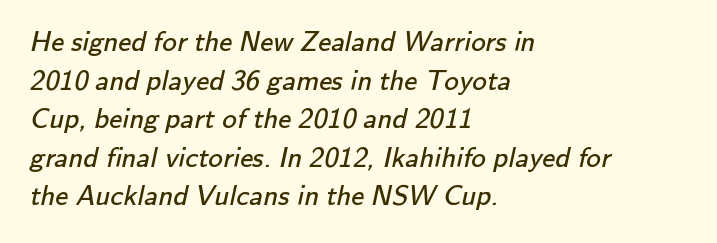
The image shows 29 px regular-weight sans-serif type; set left-aligned, normal line spacing (1.33x), normal letter spacing, not underlined; low stroke contrast and a small x-height.
